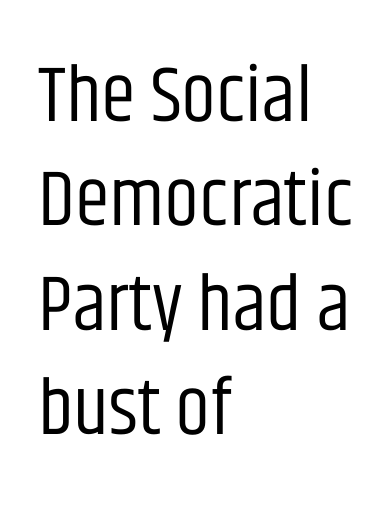
{"serif": "no", "italic": "no", "bold": "no", "weight": "regular", "width": "condensed", "stroke_contrast": "low", "x_height": "large", "monospaced": "no", "underline": "no", "align": "left", "line_spacing": "normal", "line_spacing_ratio": 1.32, "letter_spacing": "normal", "letter_spacing_em": 0.0, "glyph_px": 79}
